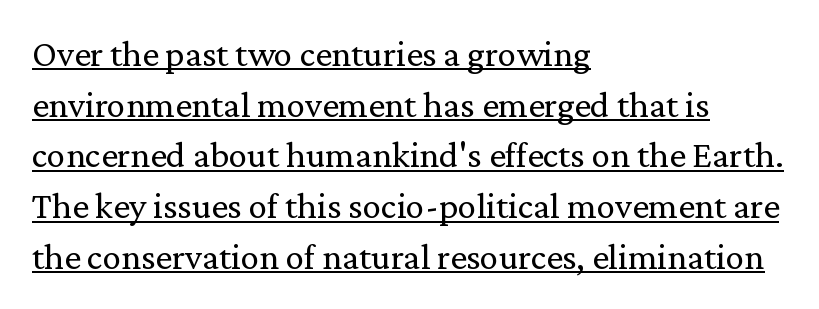
Baseline-to-baseline distance is the conventional proportion of letter height. Nothing unusual about the tracking: characters are spaced as the font intends. Decoration check: the copy is underlined. Think of a printed novel: that variable character pitch is what you see here.
